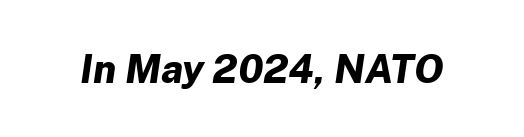
{"italic": "yes", "lean": "right", "slant_degrees": 8, "bold": "yes", "weight": "bold", "width": "normal", "stroke_contrast": "low", "x_height": "medium", "monospaced": "no", "underline": "no", "letter_spacing": "normal", "letter_spacing_em": 0.0, "glyph_px": 39}
